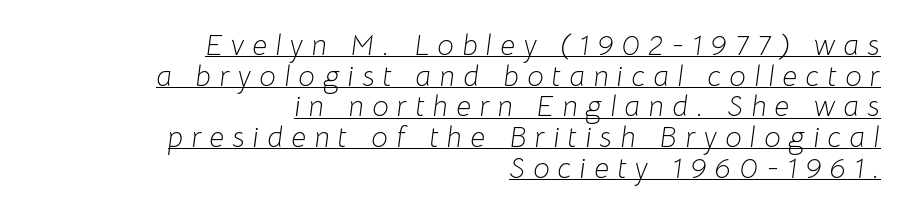
{"italic": "yes", "lean": "right", "slant_degrees": 8, "bold": "no", "weight": "light", "width": "normal", "stroke_contrast": "low", "x_height": "medium", "monospaced": "no", "underline": "yes", "align": "right", "line_spacing": "tight", "line_spacing_ratio": 1.06, "letter_spacing": "wide", "letter_spacing_em": 0.29, "glyph_px": 29}
